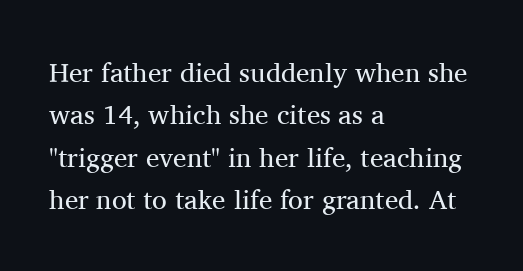
Characters follow at the spacing the type designer built in. Where is the straight margin? On the left. Weight: regular or lighter. Check the space under the baseline: it is left empty. Each new line begins a customary step beneath the previous one.
